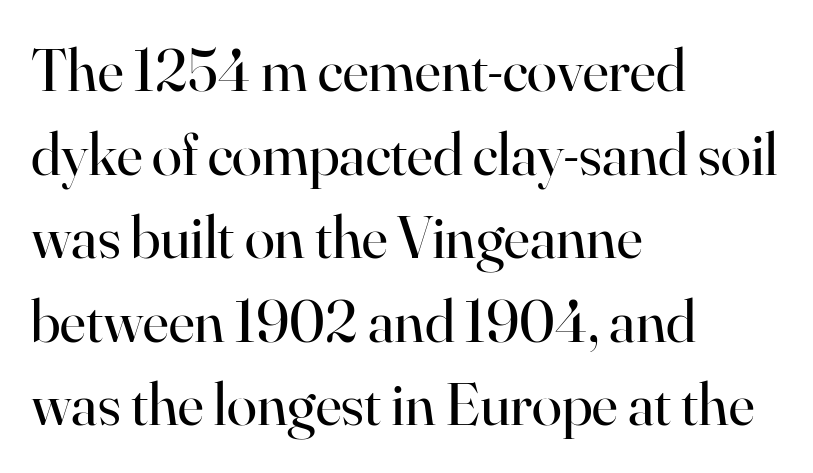
{"serif": "yes", "italic": "no", "bold": "no", "weight": "regular", "width": "normal", "stroke_contrast": "high", "x_height": "small", "monospaced": "no", "underline": "no", "align": "left", "line_spacing": "normal", "line_spacing_ratio": 1.37, "letter_spacing": "normal", "letter_spacing_em": 0.0, "glyph_px": 61}
